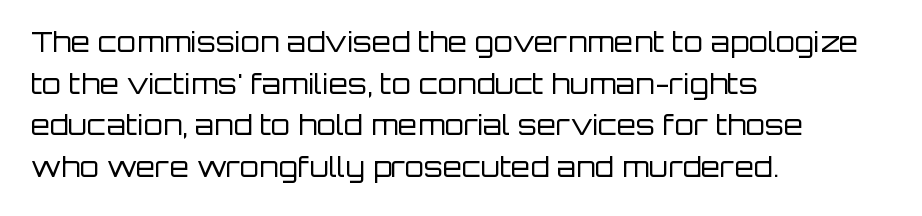
Left-aligned paragraph, ragged on the right. A roman cut, with each character standing at attention. Heaviness? Minimal to ordinary, like unemphasized prose. A sans-serif font was chosen for this passage. Quick note: underline off. Does the leading feel generous? No, just average.
